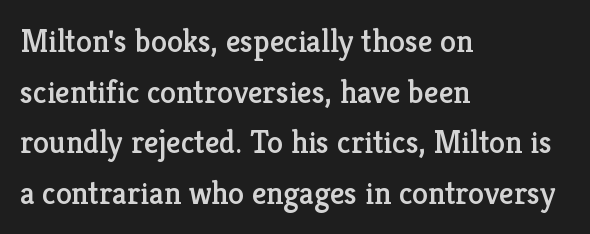
Q: Is the text italic (slanted)? A: No, it is upright.
Q: Is the typeface a serif or a sans-serif typeface? A: Serif.
Q: Is the text underlined? A: No.
Q: How is the paragraph aligned? A: Left-aligned.
Q: Is the spacing between letters normal or unusually wide? A: Normal.
Q: Is the spacing between lines tight, normal or loose? A: Normal.
Q: Width (condensed, normal, or wide)? A: Normal.
Q: Stroke contrast? A: Low.
Q: x-height? A: Medium.
Q: Monospaced? A: No.
